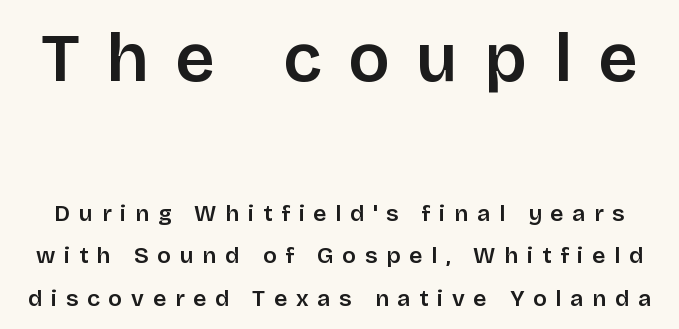
Q: Is the text bold? A: Semi-bold.
Q: Is the text italic (slanted)? A: No, it is upright.
Q: Is the typeface a serif or a sans-serif typeface? A: Sans-serif.
Q: Is the text underlined? A: No.
Q: Is the spacing between letters normal or unusually wide? A: Unusually wide.
Q: Which block of text is set in a larger size, the first (top) or the second (bottom)? A: The first (top) one.
Q: Width (condensed, normal, or wide)? A: Normal.
Q: Stroke contrast? A: Low.
Q: x-height? A: Large.
Q: Monospaced? A: No.
